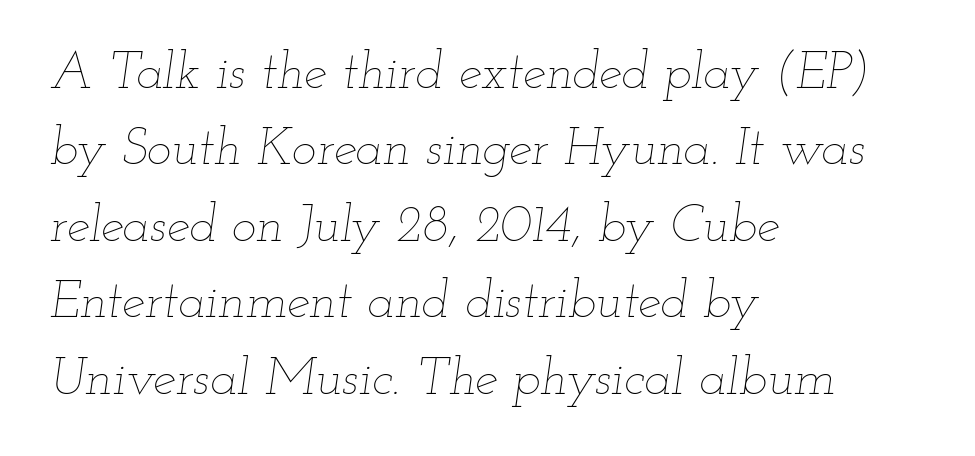
Normally led — the rows are evenly, conventionally spaced. Teacher's note: observe the even left margin — that is flush-left alignment. Every character sits at an angle, as italics do. Nobody drew a line under any word here. You could not count columns in this text — the font is proportionally spaced.
